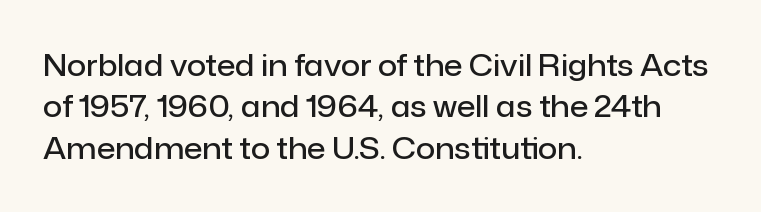
{"serif": "no", "italic": "no", "bold": "semi", "weight": "semibold", "width": "normal", "stroke_contrast": "low", "x_height": "medium", "monospaced": "no", "underline": "no", "align": "left", "line_spacing": "normal", "line_spacing_ratio": 1.38, "letter_spacing": "normal", "letter_spacing_em": 0.0, "glyph_px": 30}
